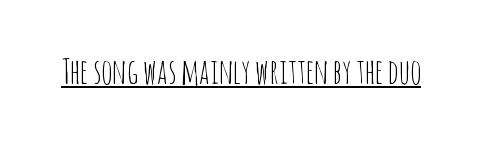
Q: Is the text bold? A: No.
Q: Is the text italic (slanted)? A: No, it is upright.
Q: Is the typeface a serif or a sans-serif typeface? A: Sans-serif.
Q: Is the text underlined? A: Yes.
Q: Is the spacing between letters normal or unusually wide? A: Normal.
Q: Width (condensed, normal, or wide)? A: Condensed.
Q: Stroke contrast? A: Low.
Q: x-height? A: Large.
Q: Monospaced? A: No.
